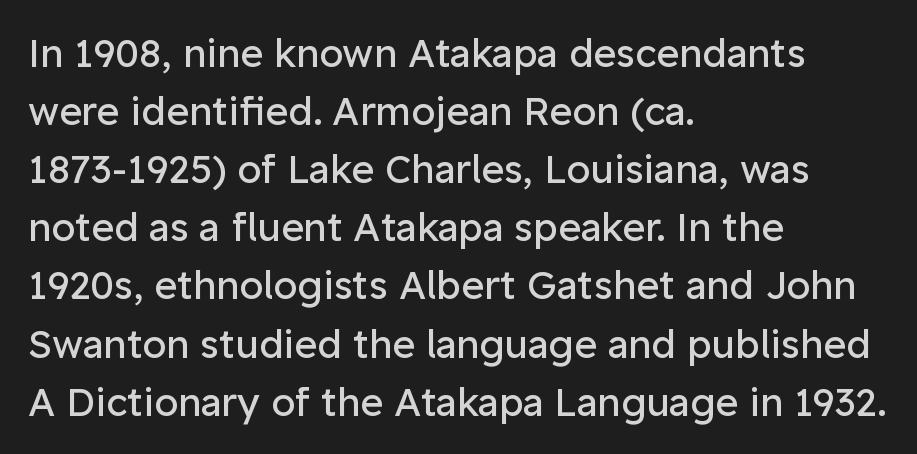
Q: Is the text bold? A: No.
Q: Is the text italic (slanted)? A: No, it is upright.
Q: Is the typeface a serif or a sans-serif typeface? A: Sans-serif.
Q: Is the text underlined? A: No.
Q: How is the paragraph aligned? A: Left-aligned.
Q: Is the spacing between letters normal or unusually wide? A: Normal.
Q: Is the spacing between lines tight, normal or loose? A: Normal.
Q: Width (condensed, normal, or wide)? A: Normal.
Q: Stroke contrast? A: Low.
Q: x-height? A: Medium.
Q: Monospaced? A: No.
